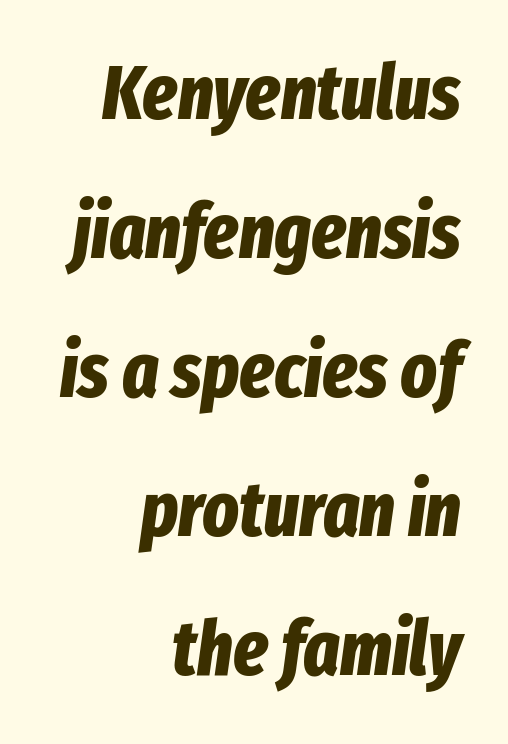
{"italic": "yes", "lean": "right", "slant_degrees": 8, "bold": "yes", "weight": "bold", "width": "condensed", "stroke_contrast": "low", "x_height": "medium", "monospaced": "no", "underline": "no", "align": "right", "line_spacing_ratio": 1.83, "letter_spacing": "normal", "letter_spacing_em": 0.0, "glyph_px": 76}
